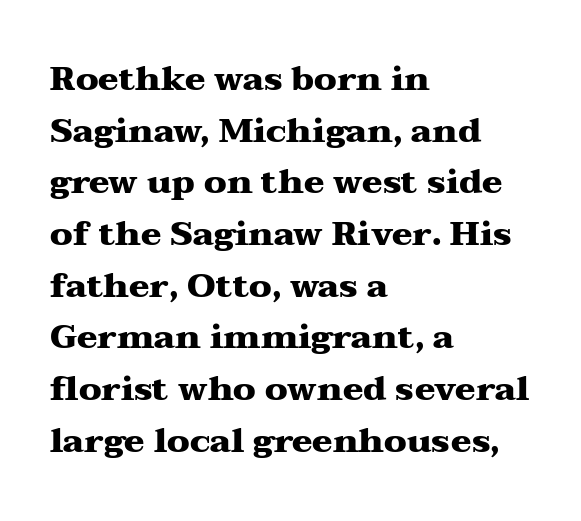
Q: Is the text bold? A: Yes.
Q: Is the text italic (slanted)? A: No, it is upright.
Q: Is the typeface a serif or a sans-serif typeface? A: Serif.
Q: Is the text underlined? A: No.
Q: How is the paragraph aligned? A: Left-aligned.
Q: Is the spacing between letters normal or unusually wide? A: Normal.
Q: Is the spacing between lines tight, normal or loose? A: Normal.
Q: Width (condensed, normal, or wide)? A: Wide.
Q: Stroke contrast? A: Medium.
Q: x-height? A: Medium.
Q: Monospaced? A: No.
